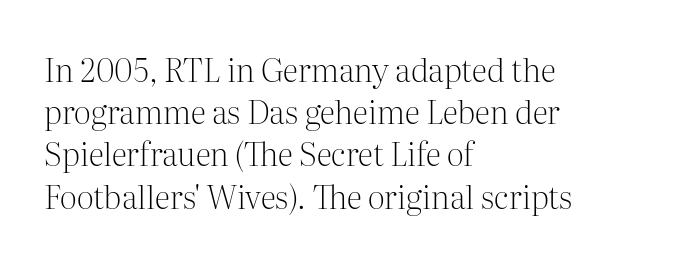
Q: Is the text bold? A: No.
Q: Is the text italic (slanted)? A: No, it is upright.
Q: Is the typeface a serif or a sans-serif typeface? A: Serif.
Q: Is the text underlined? A: No.
Q: How is the paragraph aligned? A: Left-aligned.
Q: Is the spacing between letters normal or unusually wide? A: Normal.
Q: Is the spacing between lines tight, normal or loose? A: Normal.
Q: Width (condensed, normal, or wide)? A: Normal.
Q: Stroke contrast? A: Medium.
Q: x-height? A: Medium.
Q: Monospaced? A: No.
